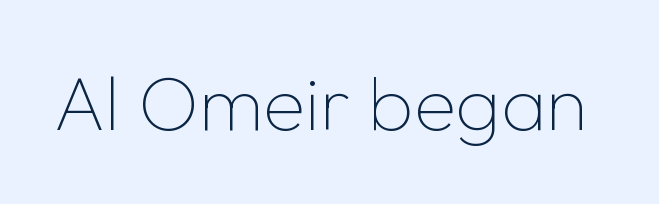
{"serif": "no", "italic": "no", "bold": "no", "weight": "thin", "width": "normal", "stroke_contrast": "low", "x_height": "medium", "monospaced": "no", "underline": "no", "letter_spacing": "normal", "letter_spacing_em": 0.0, "glyph_px": 77}
